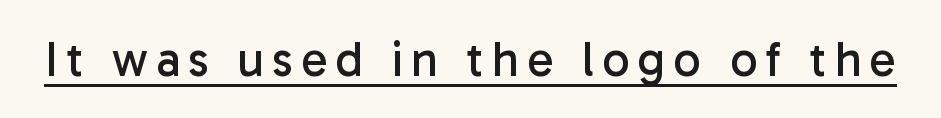
Q: Is the text bold? A: No.
Q: Is the text italic (slanted)? A: No, it is upright.
Q: Is the typeface a serif or a sans-serif typeface? A: Sans-serif.
Q: Is the text underlined? A: Yes.
Q: Width (condensed, normal, or wide)? A: Normal.
Q: Stroke contrast? A: Low.
Q: x-height? A: Medium.
Q: Monospaced? A: No.
